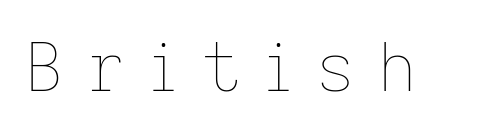
{"italic": "no", "bold": "no", "weight": "thin", "width": "normal", "stroke_contrast": "low", "x_height": "medium", "monospaced": "no", "underline": "no", "letter_spacing": "wide", "letter_spacing_em": 0.35, "glyph_px": 67}
